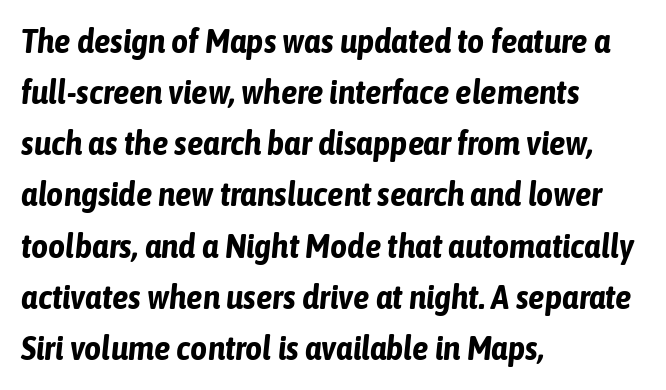
The image shows 33 px bold, condensed type, italic (leaning right); set left-aligned, normal line spacing (1.55x), normal letter spacing, not underlined; low stroke contrast and a medium x-height.
